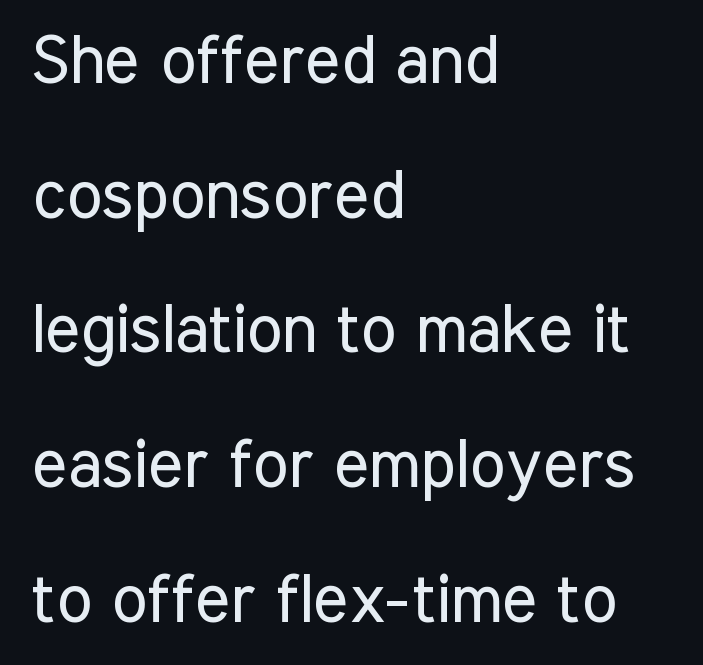
The image shows 67 px regular-weight, condensed sans-serif type, upright; set left-aligned, loose line spacing (2.01x), normal letter spacing, not underlined; low stroke contrast and a medium x-height.
